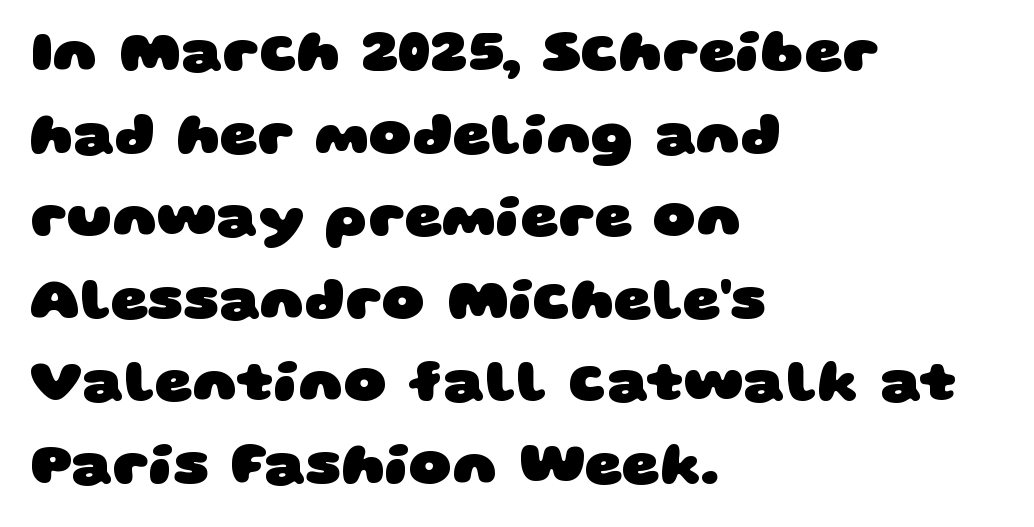
{"serif": "no", "bold": "yes", "weight": "heavy", "width": "wide", "stroke_contrast": "low", "x_height": "large", "monospaced": "no", "underline": "no", "align": "left", "line_spacing": "normal", "line_spacing_ratio": 1.4, "letter_spacing": "normal", "letter_spacing_em": 0.0, "glyph_px": 59}
